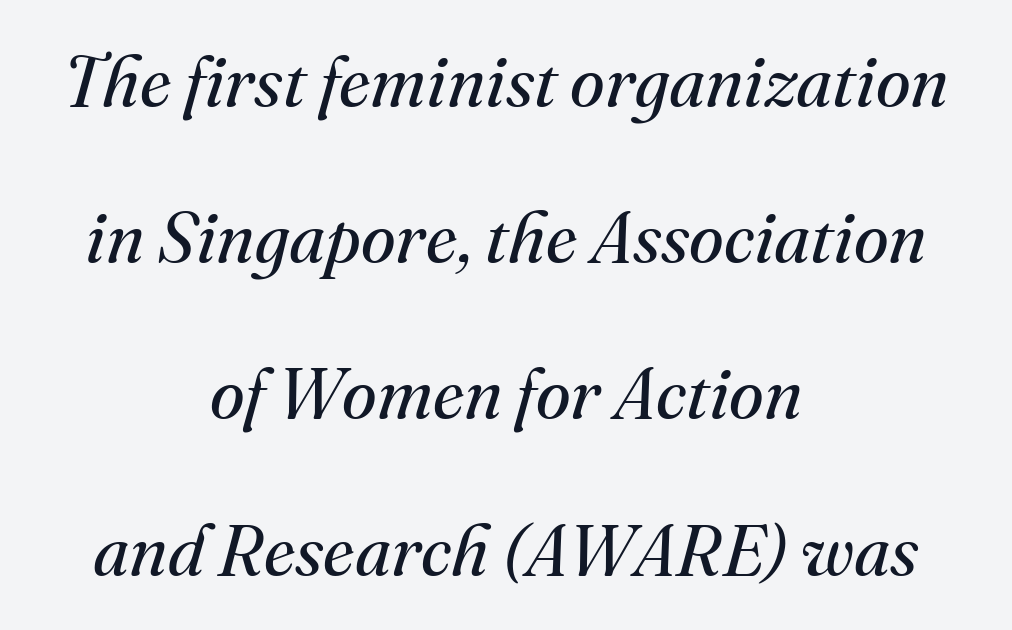
The image shows 71 px regular-weight serif type, italic (leaning right); set centered, loose line spacing (2.2x), normal letter spacing, not underlined; medium stroke contrast and a small x-height.
